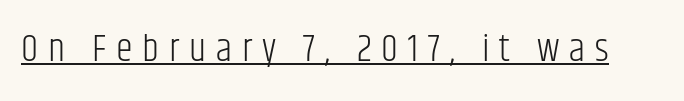
The image shows 38 px light, condensed sans-serif type, upright; set unusually wide letter spacing (+0.26 em), underlined; low stroke contrast and a large x-height.
